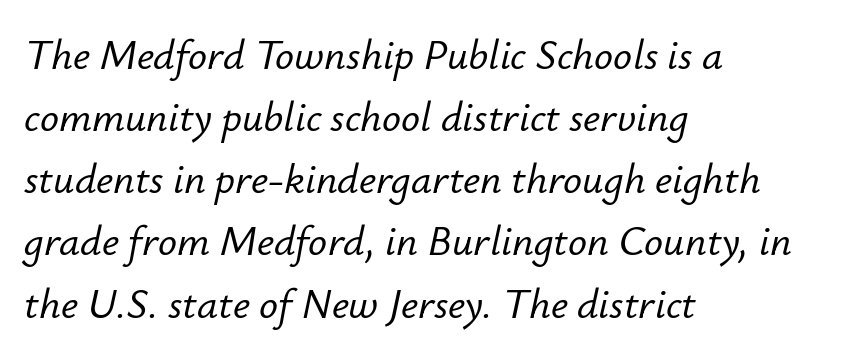
The image shows 42 px text type, italic (leaning right); set left-aligned, normal line spacing (1.48x), normal letter spacing, not underlined; low stroke contrast and a small x-height.
